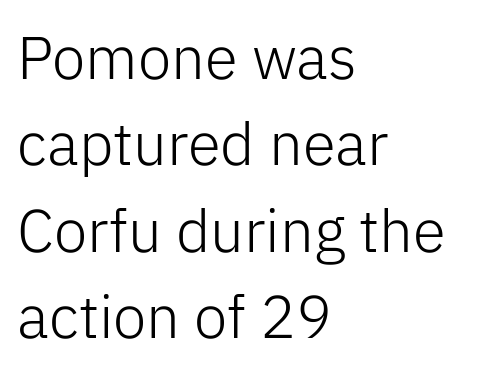
Quick note: interline space is typical. Ascenders rise straight up at ninety degrees. Every row of glyphs begins at an identical x-position on the left. This reads as an unemphasized weight, regular at the heaviest. Descender tails drop into unmarked territory.
